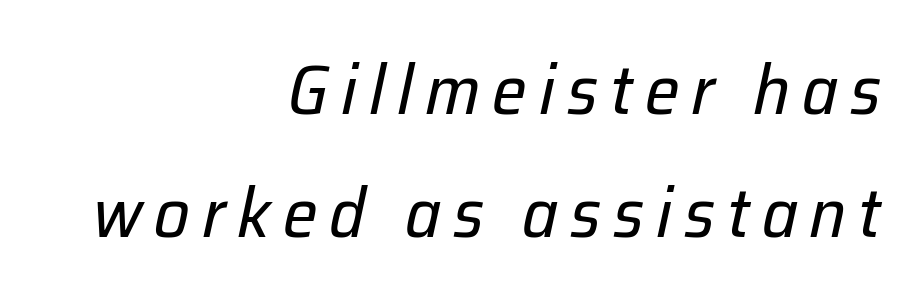
{"italic": "yes", "lean": "right", "slant_degrees": 12, "bold": "no", "weight": "regular", "width": "normal", "stroke_contrast": "low", "x_height": "medium", "monospaced": "no", "underline": "no", "align": "right", "line_spacing_ratio": 1.76, "glyph_px": 70}
